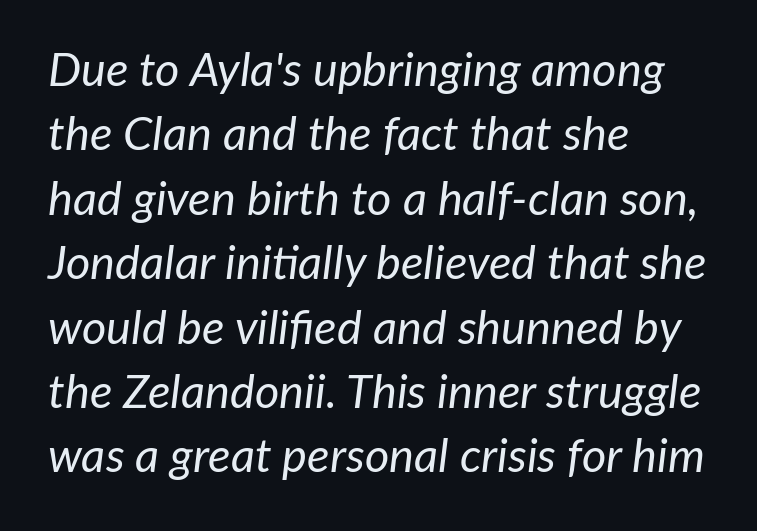
Q: Is the text bold? A: No.
Q: Is the text italic (slanted)? A: Yes, it leans right by about 7 degrees.
Q: Is the text underlined? A: No.
Q: How is the paragraph aligned? A: Left-aligned.
Q: Is the spacing between letters normal or unusually wide? A: Normal.
Q: Is the spacing between lines tight, normal or loose? A: Normal.
Q: Width (condensed, normal, or wide)? A: Normal.
Q: Stroke contrast? A: Low.
Q: x-height? A: Medium.
Q: Monospaced? A: No.
